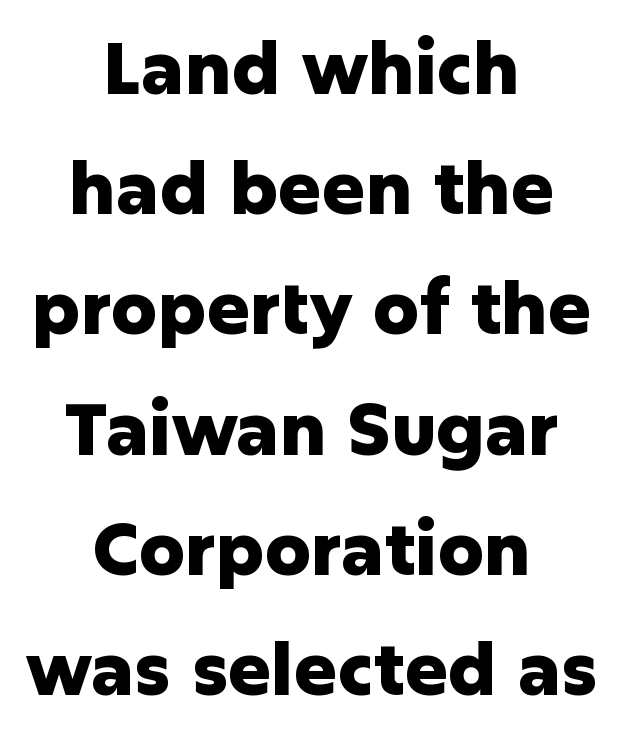
Q: Is the text bold? A: Yes.
Q: Is the text italic (slanted)? A: No, it is upright.
Q: Is the typeface a serif or a sans-serif typeface? A: Sans-serif.
Q: Is the text underlined? A: No.
Q: How is the paragraph aligned? A: Centered.
Q: Is the spacing between letters normal or unusually wide? A: Normal.
Q: Is the spacing between lines tight, normal or loose? A: Normal.
Q: Width (condensed, normal, or wide)? A: Normal.
Q: Stroke contrast? A: Low.
Q: x-height? A: Medium.
Q: Monospaced? A: No.
